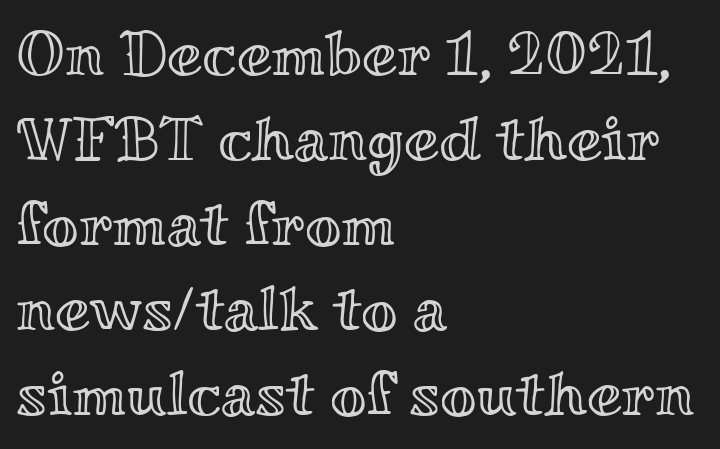
The image shows 63 px wide type, upright; set left-aligned, normal line spacing (1.35x), normal letter spacing, not underlined; a small x-height.
